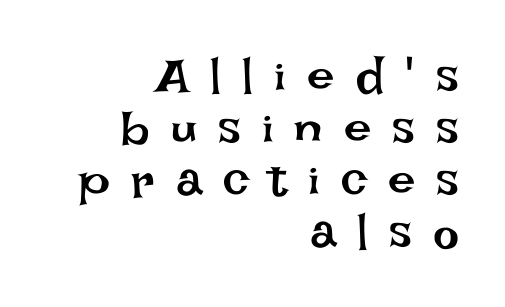
Q: Is the text bold? A: No.
Q: Is the text italic (slanted)? A: No, it is upright.
Q: Is the text underlined? A: No.
Q: How is the paragraph aligned? A: Right-aligned.
Q: Is the spacing between letters normal or unusually wide? A: Unusually wide.
Q: Is the spacing between lines tight, normal or loose? A: Tight.
Q: Width (condensed, normal, or wide)? A: Normal.
Q: Stroke contrast? A: Low.
Q: x-height? A: Large.
Q: Monospaced? A: No.
